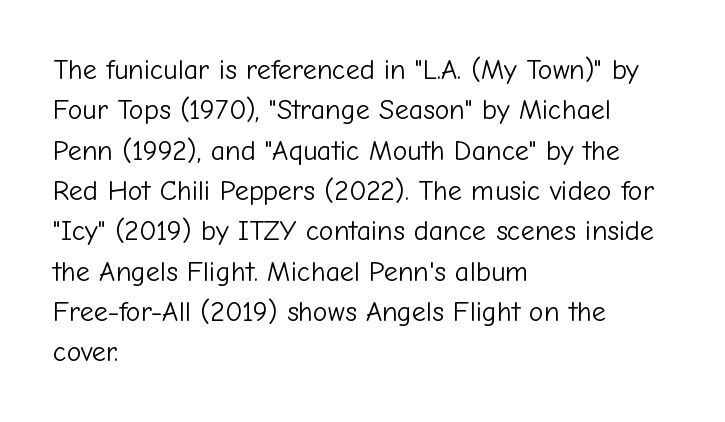
Style check: upright. Font category for this specimen: sans-serif. Regarding leading, the lines here are spaced in the standard way. Stroke thickness stays within the range of a standard reading face or lighter. The lines are quadded left.
